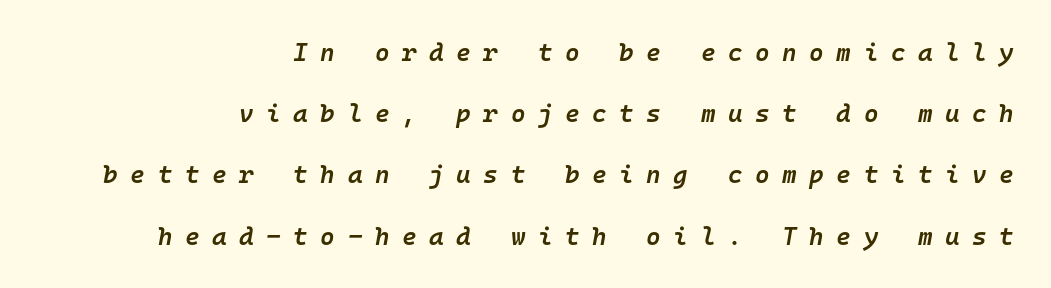
The image shows 25 px text type, italic (leaning right); set right-aligned, loose line spacing (2.45x), unusually wide letter spacing (+0.5 em), not underlined.
